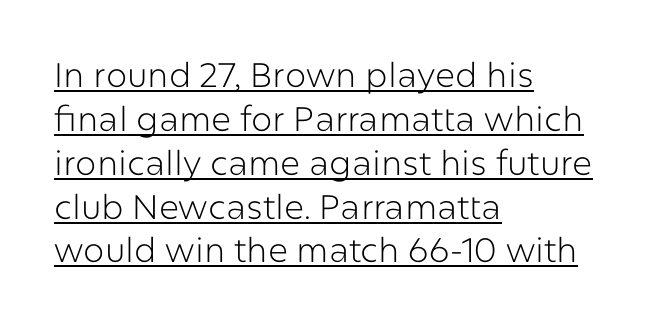
{"serif": "no", "italic": "no", "bold": "no", "weight": "light", "width": "normal", "stroke_contrast": "low", "x_height": "medium", "monospaced": "no", "underline": "yes", "align": "left", "line_spacing": "normal", "line_spacing_ratio": 1.29, "letter_spacing": "normal", "letter_spacing_em": 0.0, "glyph_px": 34}
